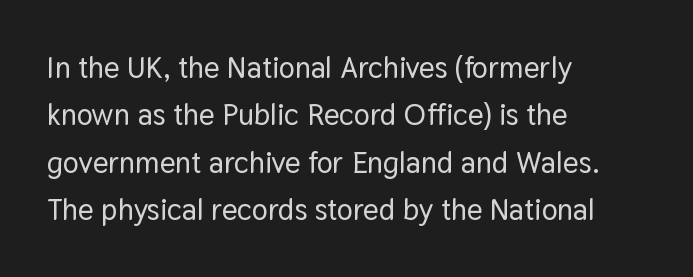
{"serif": "no", "italic": "no", "width": "normal", "stroke_contrast": "low", "x_height": "medium", "monospaced": "no", "underline": "no", "align": "left", "line_spacing": "normal", "line_spacing_ratio": 1.58, "letter_spacing": "normal", "letter_spacing_em": 0.0, "glyph_px": 30}
